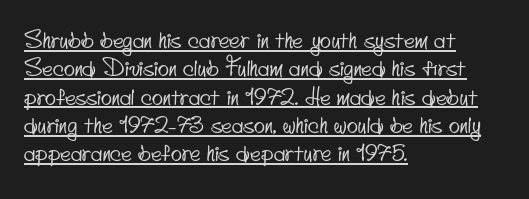
A classic flush-left, rag-right setting is used for this passage. Compared with undecorated copy, this sample adds a rule below the words. Characters follow at the spacing the type designer built in.
